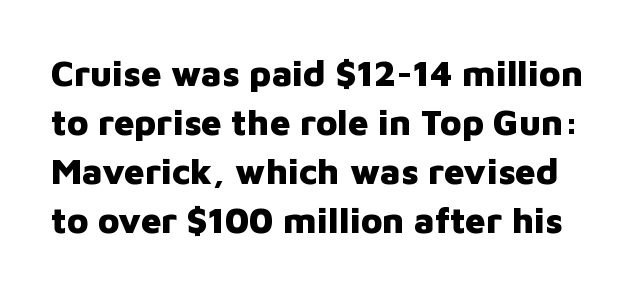
Short note: letters normally spaced. Honestly, the row spacing looks completely unremarkable. Character widths vary here, with narrow letters taking less room than wide ones. To sum up the face: it is a sans, with no serifs.
